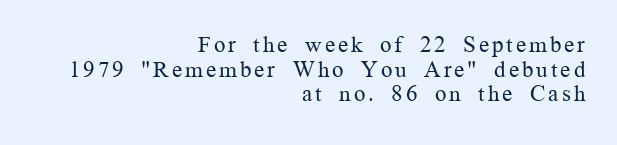
Q: Is the text bold? A: No.
Q: Is the text italic (slanted)? A: No, it is upright.
Q: Is the text underlined? A: No.
Q: How is the paragraph aligned? A: Right-aligned.
Q: Is the spacing between lines tight, normal or loose? A: Tight.
